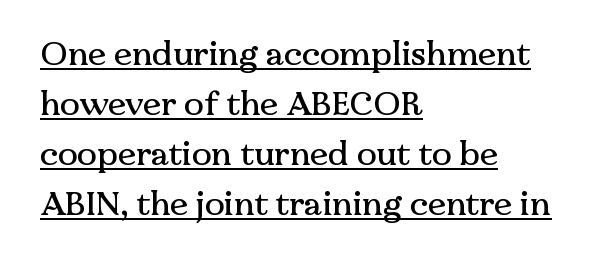
The image shows 33 px serif type, upright; set left-aligned, normal line spacing (1.52x), normal letter spacing, underlined; medium stroke contrast and a medium x-height.
